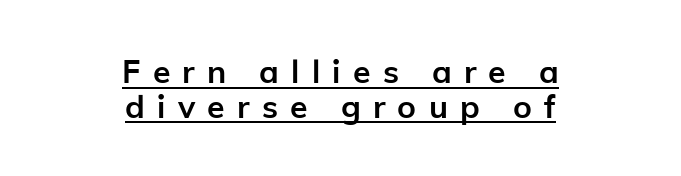
Q: Is the text bold? A: Yes.
Q: Is the text italic (slanted)? A: No, it is upright.
Q: Is the typeface a serif or a sans-serif typeface? A: Sans-serif.
Q: Is the text underlined? A: Yes.
Q: How is the paragraph aligned? A: Centered.
Q: Is the spacing between letters normal or unusually wide? A: Unusually wide.
Q: Is the spacing between lines tight, normal or loose? A: Tight.
Q: Width (condensed, normal, or wide)? A: Normal.
Q: Stroke contrast? A: Low.
Q: x-height? A: Medium.
Q: Monospaced? A: No.
